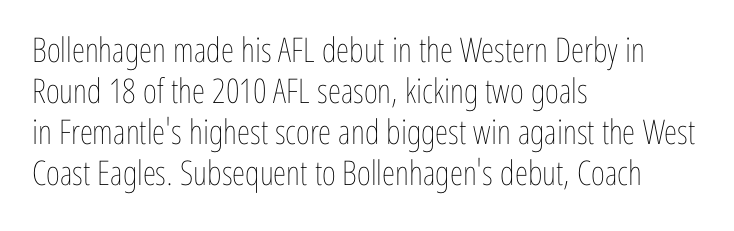
Q: Is the text bold? A: No.
Q: Is the text italic (slanted)? A: No, it is upright.
Q: Is the text underlined? A: No.
Q: How is the paragraph aligned? A: Left-aligned.
Q: Is the spacing between letters normal or unusually wide? A: Normal.
Q: Width (condensed, normal, or wide)? A: Condensed.
Q: Stroke contrast? A: Low.
Q: x-height? A: Medium.
Q: Monospaced? A: No.
